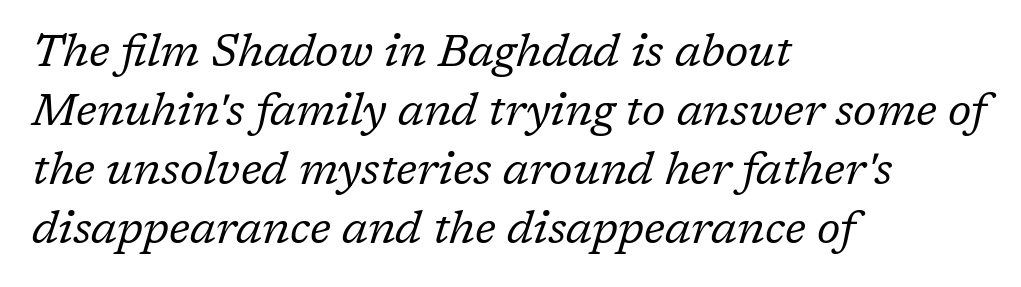
{"serif": "yes", "italic": "yes", "lean": "right", "slant_degrees": 17, "bold": "no", "weight": "regular", "width": "normal", "stroke_contrast": "low", "x_height": "medium", "monospaced": "no", "underline": "no", "align": "left", "line_spacing": "normal", "line_spacing_ratio": 1.31, "letter_spacing": "normal", "letter_spacing_em": 0.0, "glyph_px": 45}
